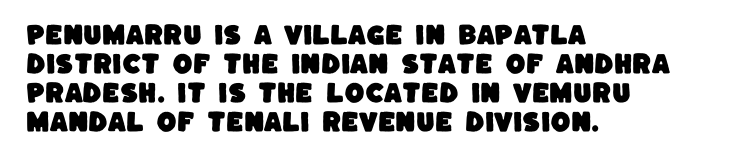
Glyph-to-glyph distance matches everyday printed text. Short and long lines alike share a common starting point at left. Check the space under the baseline: it is left empty. These lines sit exactly where default settings would place them.
